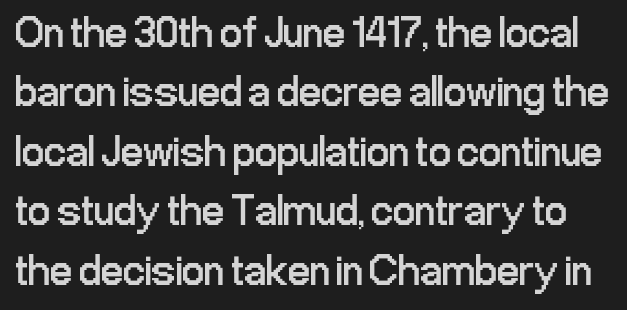
In terms of letterspacing, this is plain default setting. Check under the words: just untouched page. The passage shown is typed in a proportional face where columns would drift. Vertical strokes here are truly vertical. Does the type have serifs? No, each stem ends abruptly.
